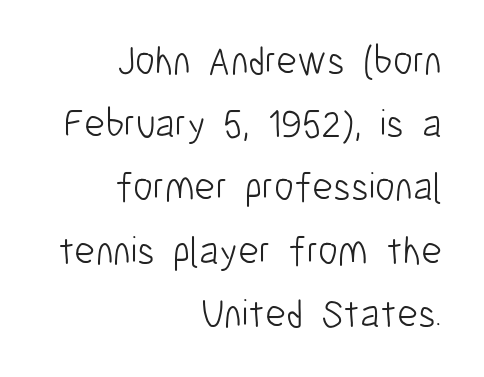
{"serif": "no", "italic": "no", "bold": "no", "weight": "light", "width": "condensed", "stroke_contrast": "low", "x_height": "medium", "monospaced": "no", "underline": "no", "align": "right", "line_spacing": "normal", "line_spacing_ratio": 1.58, "letter_spacing": "normal", "letter_spacing_em": 0.0, "glyph_px": 40}
